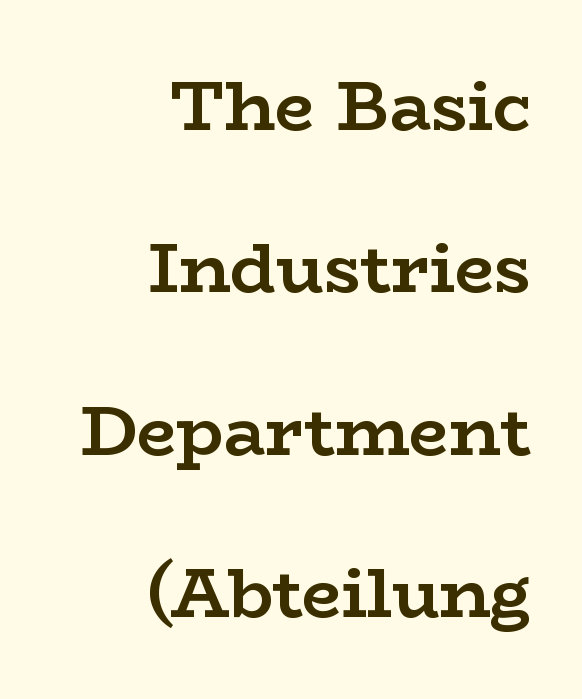
The image shows 70 px semibold, wide serif type, upright; set right-aligned, loose line spacing (2.32x), normal letter spacing, not underlined; low stroke contrast and a medium x-height.
